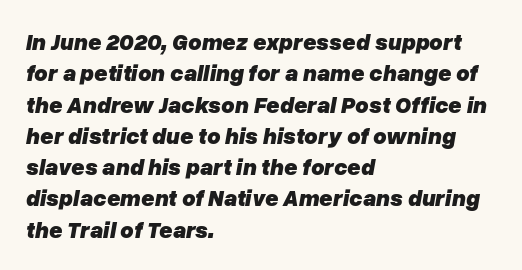
These lines keep a tight, regular rhythm from letter to letter. Teacher's note: observe the even left margin — that is flush-left alignment. The rows are spaced the way most documents space them. The font is running at its bold setting. The lettering tilts uniformly, giving the passage an italic look. The strip under each line holds only bare page.
